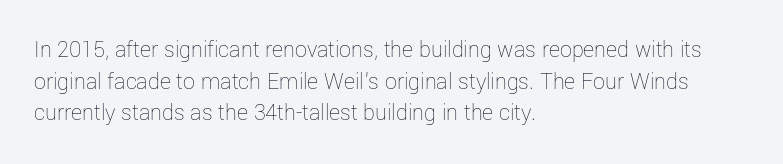
Leftover space on each line is placed entirely after the last word. The typesetting does not lean heavy: it is not bold. Honestly, the letter spacing is just normal — you wouldn't notice it. Underline: absent. If you drew a line through each stem, it would be perfectly vertical.
